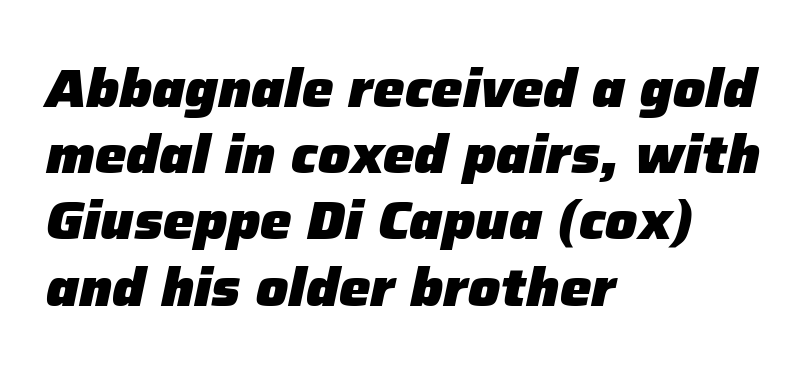
Q: Is the text bold? A: Yes.
Q: Is the text italic (slanted)? A: Yes, it leans right by about 12 degrees.
Q: Is the text underlined? A: No.
Q: How is the paragraph aligned? A: Left-aligned.
Q: Is the spacing between letters normal or unusually wide? A: Normal.
Q: Is the spacing between lines tight, normal or loose? A: Normal.
Q: Width (condensed, normal, or wide)? A: Normal.
Q: Stroke contrast? A: Low.
Q: x-height? A: Medium.
Q: Monospaced? A: No.
